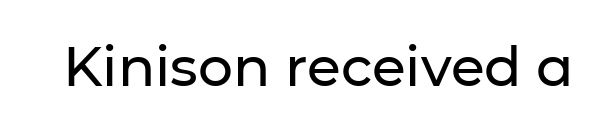
Q: Is the text italic (slanted)? A: No, it is upright.
Q: Is the typeface a serif or a sans-serif typeface? A: Sans-serif.
Q: Is the text underlined? A: No.
Q: Is the spacing between letters normal or unusually wide? A: Normal.
Q: Width (condensed, normal, or wide)? A: Normal.
Q: Stroke contrast? A: Low.
Q: x-height? A: Medium.
Q: Monospaced? A: No.
